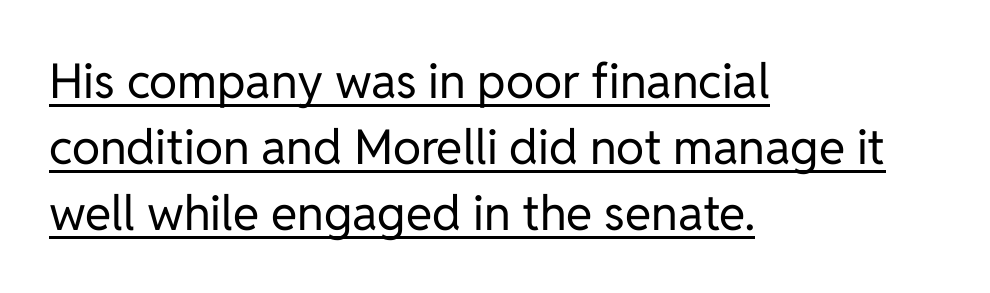
{"serif": "no", "italic": "no", "bold": "no", "weight": "regular", "width": "normal", "stroke_contrast": "low", "x_height": "medium", "monospaced": "no", "underline": "yes", "align": "left", "line_spacing": "normal", "line_spacing_ratio": 1.37, "letter_spacing": "normal", "letter_spacing_em": 0.0, "glyph_px": 48}
